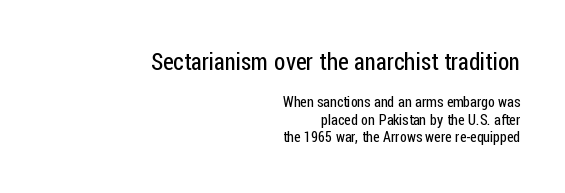
Q: Is the text bold? A: No.
Q: Is the text italic (slanted)? A: No, it is upright.
Q: Is the text underlined? A: No.
Q: How is the paragraph aligned? A: Right-aligned.
Q: Is the spacing between letters normal or unusually wide? A: Normal.
Q: Is the spacing between lines tight, normal or loose? A: Normal.
Q: Which block of text is set in a larger size, the first (top) or the second (bottom)? A: The first (top) one.
